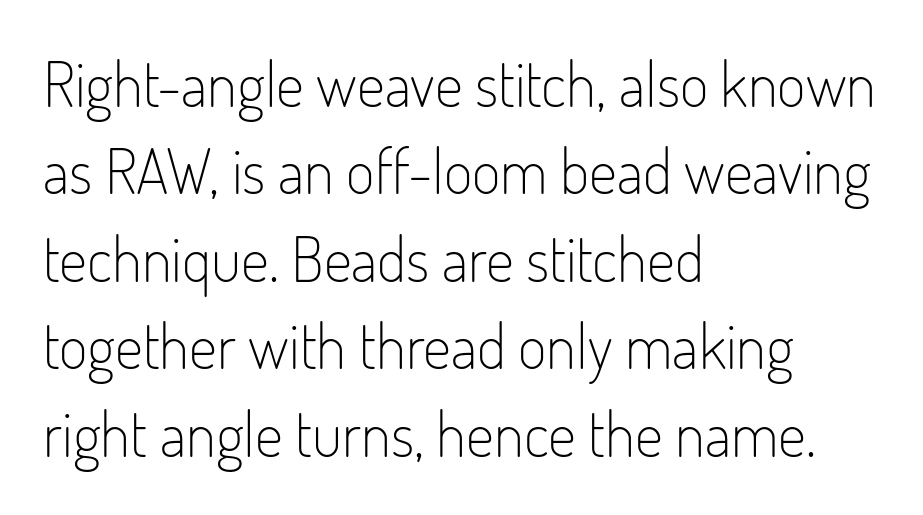
The image shows 62 px light, condensed sans-serif type, upright; set left-aligned, normal line spacing (1.41x), normal letter spacing, not underlined; low stroke contrast and a small x-height.
